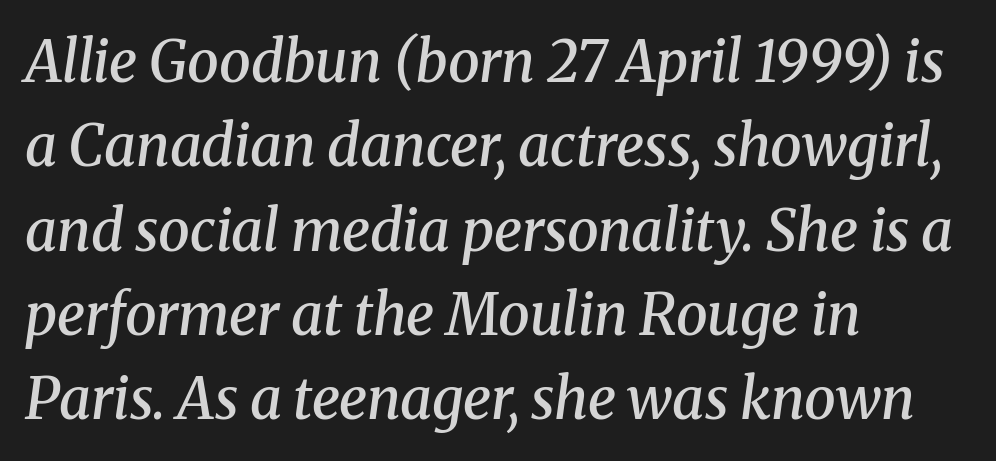
{"serif": "yes", "italic": "yes", "lean": "right", "slant_degrees": 8, "bold": "semi", "weight": "semibold", "width": "normal", "stroke_contrast": "medium", "x_height": "medium", "monospaced": "no", "underline": "no", "align": "left", "line_spacing": "normal", "line_spacing_ratio": 1.48, "letter_spacing": "normal", "letter_spacing_em": 0.0, "glyph_px": 57}
